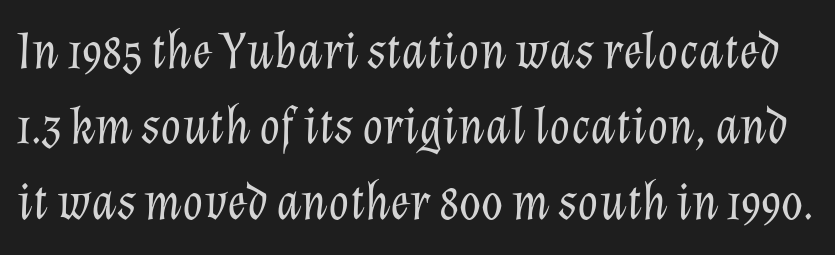
The image shows 53 px light type, italic (leaning right); set normal line spacing (1.42x), normal letter spacing, not underlined; low stroke contrast and a medium x-height.
